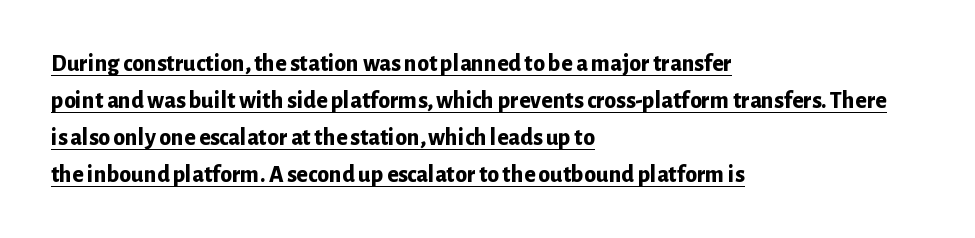
You'd pick this weight for a headline — it's a proper bold. There is no visible air inserted between adjacent glyphs. The face used here appears with an underline applied. This is roman type, the default non-slanted kind. A classic flush-left, rag-right setting is used for this passage. Compared with typical paragraphs, the rows here are spaced about the same.
